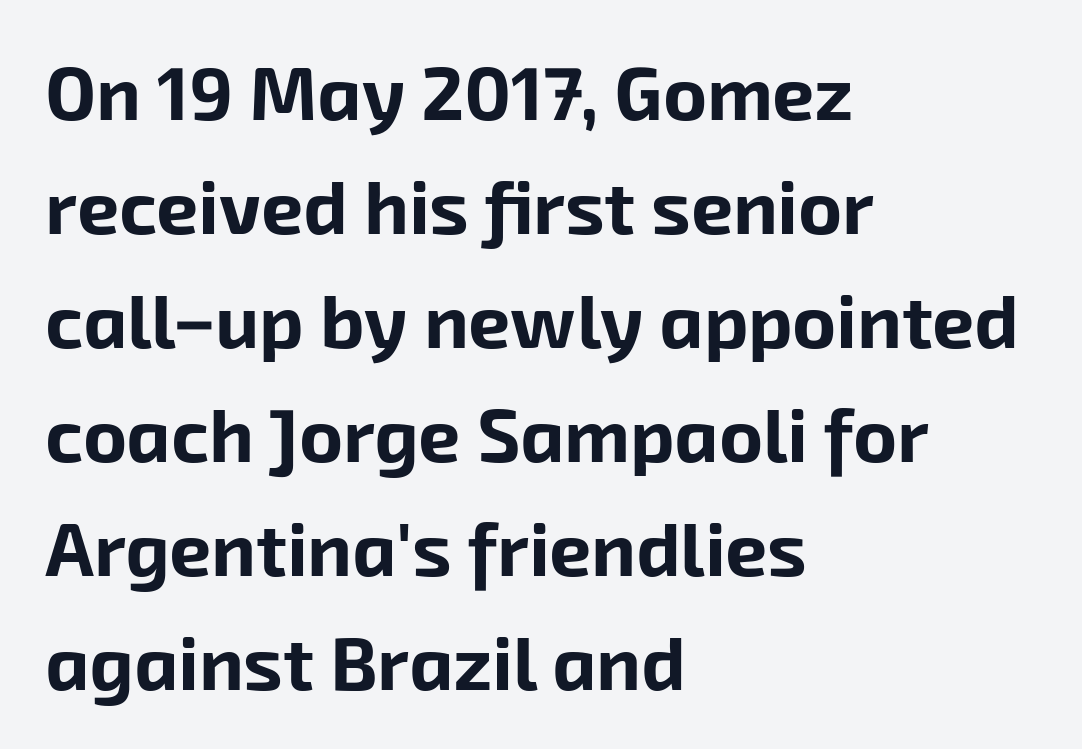
The image shows 75 px bold sans-serif type; set left-aligned, normal line spacing (1.52x), normal letter spacing, not underlined; low stroke contrast and a medium x-height.
